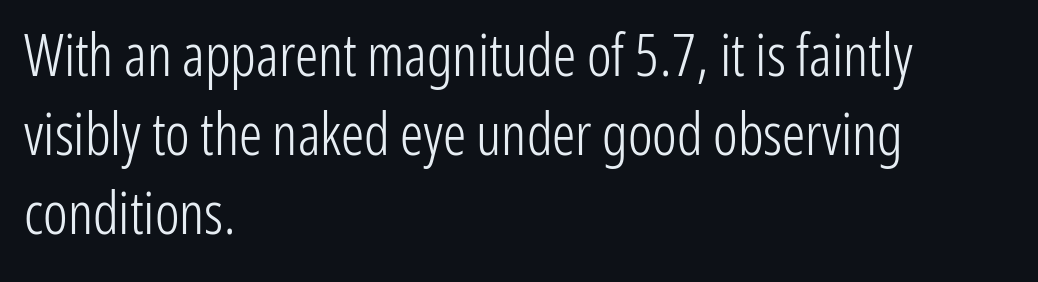
{"serif": "no", "italic": "no", "bold": "no", "weight": "light", "width": "condensed", "stroke_contrast": "low", "x_height": "medium", "monospaced": "no", "underline": "no", "align": "left", "line_spacing": "normal", "line_spacing_ratio": 1.36, "letter_spacing": "normal", "letter_spacing_em": 0.0, "glyph_px": 58}
